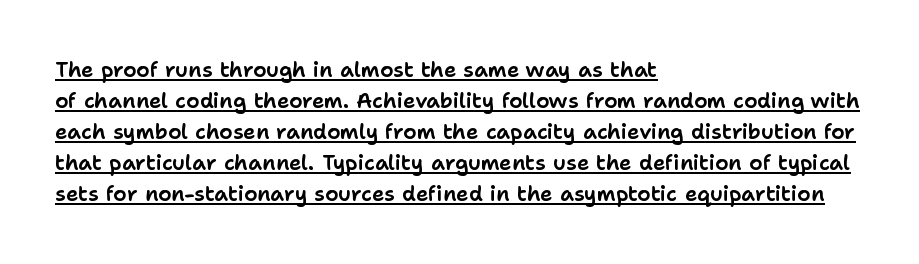
Q: Is the text italic (slanted)? A: No, it is upright.
Q: Is the text underlined? A: Yes.
Q: How is the paragraph aligned? A: Left-aligned.
Q: Is the spacing between letters normal or unusually wide? A: Normal.
Q: Is the spacing between lines tight, normal or loose? A: Normal.
